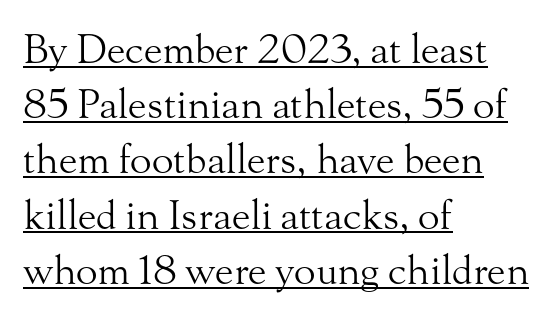
Q: Is the text bold? A: No.
Q: Is the text italic (slanted)? A: No, it is upright.
Q: Is the typeface a serif or a sans-serif typeface? A: Serif.
Q: Is the text underlined? A: Yes.
Q: How is the paragraph aligned? A: Left-aligned.
Q: Is the spacing between letters normal or unusually wide? A: Normal.
Q: Is the spacing between lines tight, normal or loose? A: Normal.
Q: Width (condensed, normal, or wide)? A: Normal.
Q: Stroke contrast? A: Medium.
Q: x-height? A: Small.
Q: Monospaced? A: No.
